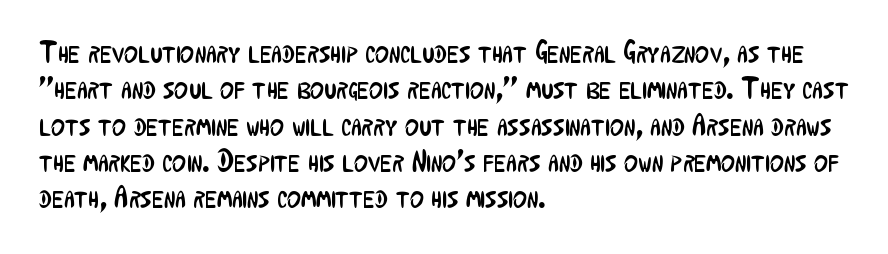
Caption: face not bold, strokes unweighted. Grotesque or geometric, the face here clearly has no serifs. Each word holds together tightly as a unit, with standard inter-letter gaps. Nobody drew a line under any word here.
